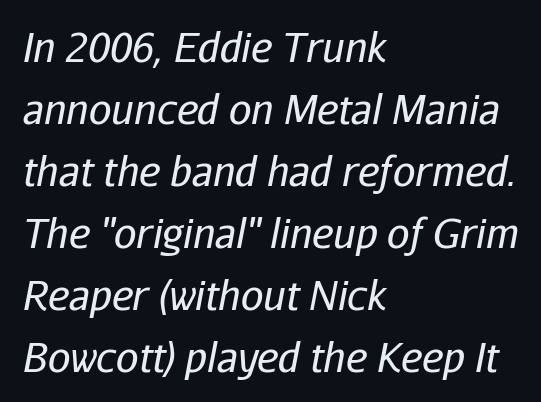
Q: Is the text bold? A: No.
Q: Is the text italic (slanted)? A: Yes, it leans right by about 11 degrees.
Q: Is the text underlined? A: No.
Q: How is the paragraph aligned? A: Left-aligned.
Q: Is the spacing between letters normal or unusually wide? A: Normal.
Q: Is the spacing between lines tight, normal or loose? A: Normal.
Q: Width (condensed, normal, or wide)? A: Normal.
Q: Stroke contrast? A: Low.
Q: x-height? A: Medium.
Q: Monospaced? A: No.
